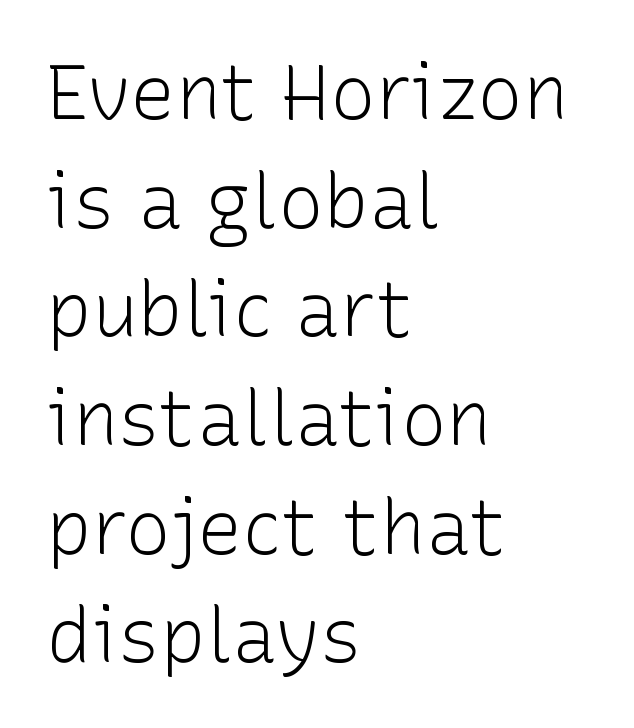
{"serif": "no", "italic": "no", "bold": "no", "weight": "light", "width": "normal", "stroke_contrast": "low", "x_height": "medium", "monospaced": "no", "underline": "no", "align": "left", "line_spacing": "normal", "line_spacing_ratio": 1.43, "letter_spacing": "normal", "letter_spacing_em": 0.0, "glyph_px": 76}
